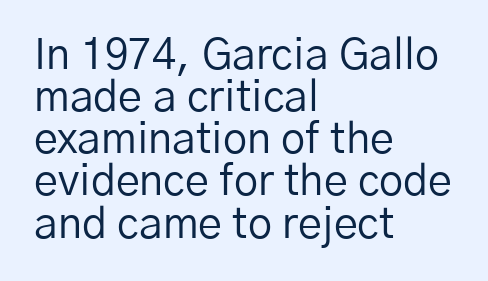
{"serif": "no", "italic": "no", "bold": "no", "weight": "regular", "width": "normal", "stroke_contrast": "low", "x_height": "medium", "monospaced": "no", "underline": "no", "align": "left", "line_spacing": "tight", "line_spacing_ratio": 0.98, "letter_spacing": "normal", "letter_spacing_em": 0.0, "glyph_px": 43}
